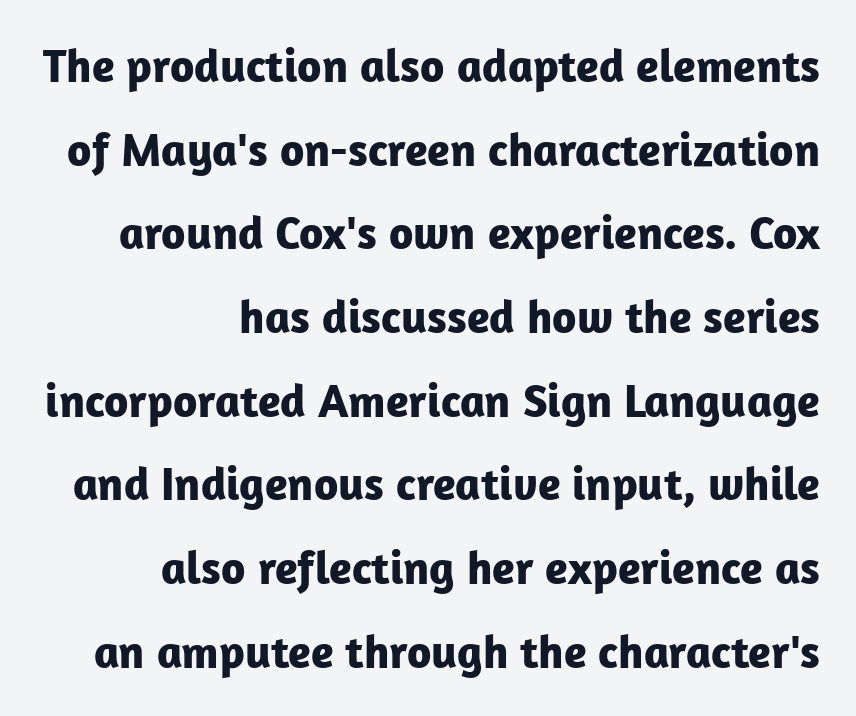
The zone under the glyphs is completely vacant. This is heavy type, rendered in bold. What kind of face is this? One without serifs — a sans. The letters stand upright; this is a roman face. A typesetter would call this zero additional tracking. Layout note: lines flush right.
